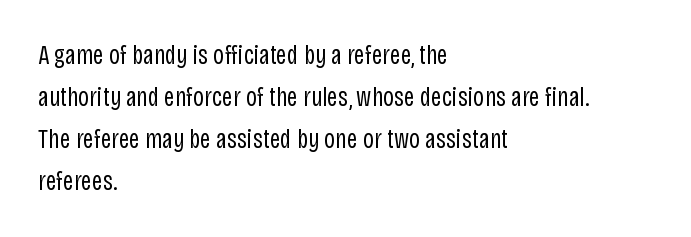
Q: Is the text bold? A: No.
Q: Is the text italic (slanted)? A: No, it is upright.
Q: Is the text underlined? A: No.
Q: How is the paragraph aligned? A: Left-aligned.
Q: Is the spacing between letters normal or unusually wide? A: Normal.
Q: Is the spacing between lines tight, normal or loose? A: Normal.
